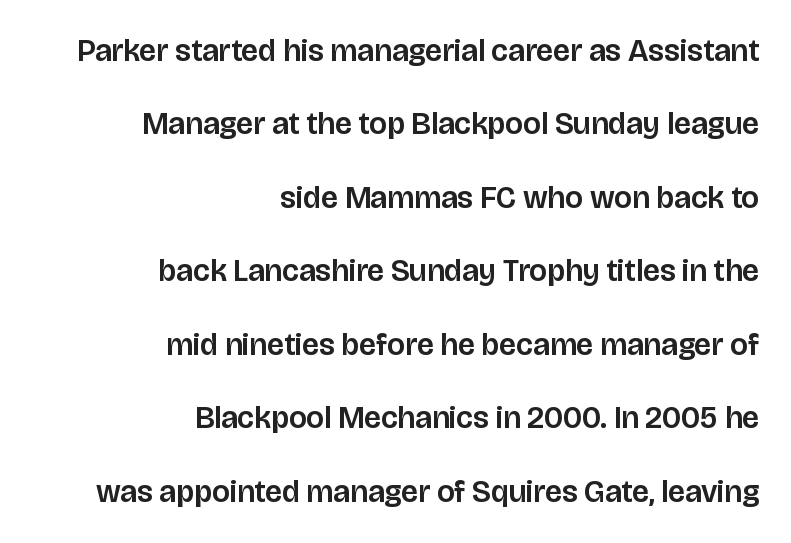
{"serif": "no", "italic": "no", "width": "normal", "stroke_contrast": "low", "x_height": "large", "monospaced": "no", "underline": "no", "align": "right", "line_spacing": "loose", "line_spacing_ratio": 2.37, "letter_spacing": "normal", "letter_spacing_em": 0.0, "glyph_px": 31}
